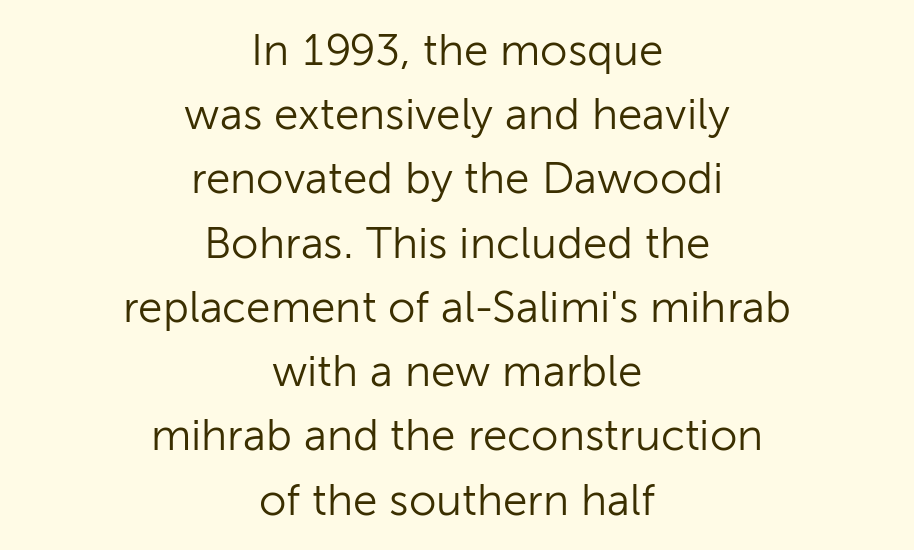
{"serif": "no", "italic": "no", "bold": "no", "weight": "light", "width": "normal", "stroke_contrast": "low", "x_height": "medium", "monospaced": "no", "underline": "no", "align": "center", "line_spacing": "normal", "line_spacing_ratio": 1.46, "letter_spacing": "normal", "letter_spacing_em": 0.0, "glyph_px": 44}
